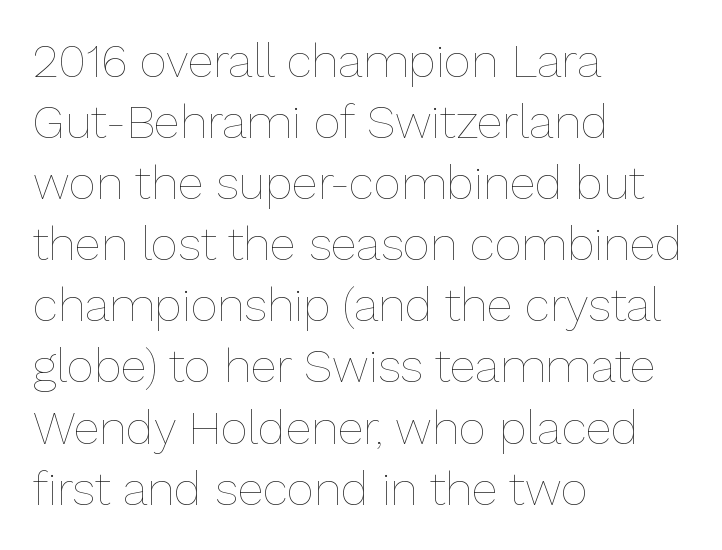
This is not heavy type; no bold has been used. This sample has the flowing, uneven cadence of proportional lettering. These lines keep a tight, regular rhythm from letter to letter. Interline gaps are of average width in this sample. The axis of the letterforms is exactly vertical. All the whitespace from short lines collects on the right.
